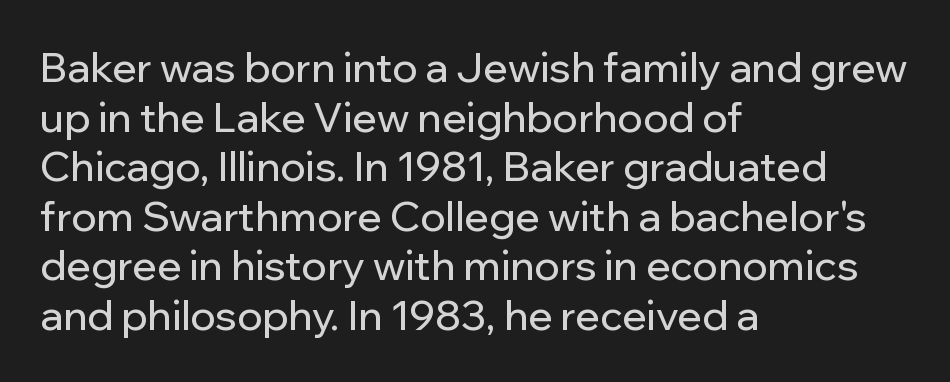
Q: Is the text italic (slanted)? A: No, it is upright.
Q: Is the typeface a serif or a sans-serif typeface? A: Sans-serif.
Q: Is the text underlined? A: No.
Q: How is the paragraph aligned? A: Left-aligned.
Q: Is the spacing between letters normal or unusually wide? A: Normal.
Q: Width (condensed, normal, or wide)? A: Normal.
Q: Stroke contrast? A: Low.
Q: x-height? A: Medium.
Q: Monospaced? A: No.
